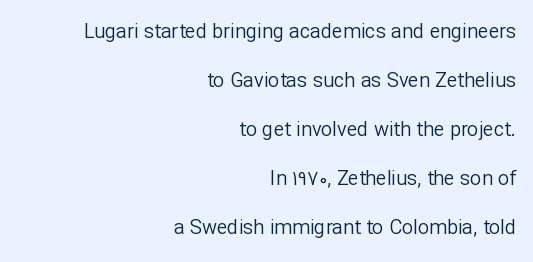
The image shows 20 px text type, upright; set right-aligned, loose line spacing (2.45x), normal letter spacing, not underlined.
